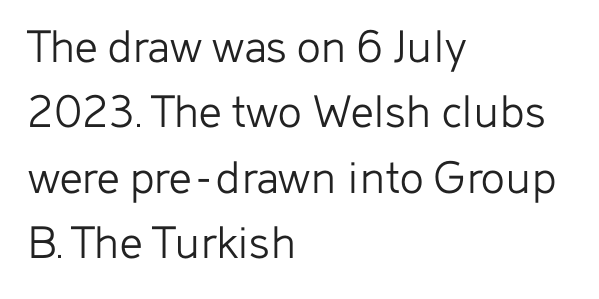
The image shows 50 px light sans-serif type, upright; set left-aligned, normal line spacing (1.31x), normal letter spacing, not underlined; low stroke contrast and a medium x-height.
